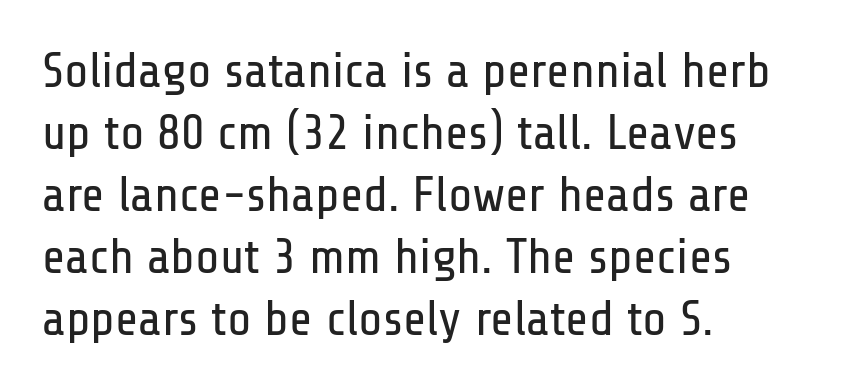
Only glyphs here, with clear space below each row. Honestly, the letter spacing is just normal — you wouldn't notice it. The compositor pushed each line to the left boundary. Italic: no, the glyphs are upright roman. Is this a fixed-width face? No — the glyphs have proportional, varying widths.
